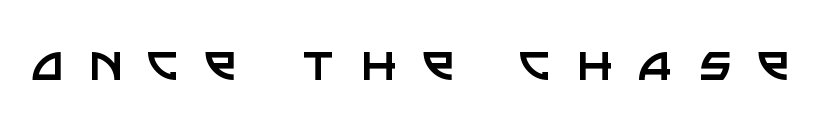
Q: Is the text bold? A: No.
Q: Is the text italic (slanted)? A: No, it is upright.
Q: Is the typeface a serif or a sans-serif typeface? A: Sans-serif.
Q: Is the text underlined? A: No.
Q: Is the spacing between letters normal or unusually wide? A: Unusually wide.
Q: Width (condensed, normal, or wide)? A: Normal.
Q: Stroke contrast? A: Low.
Q: x-height? A: Large.
Q: Monospaced? A: No.
